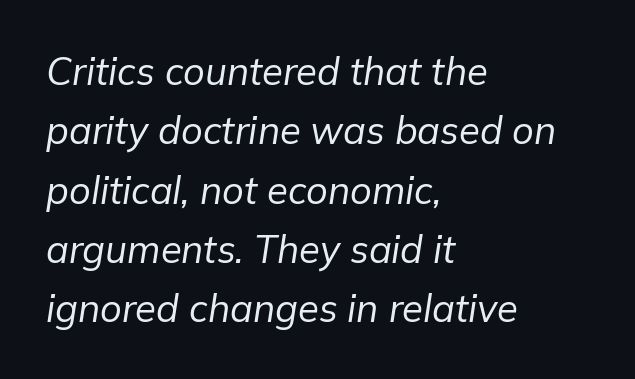
The image shows 38 px regular-weight type, italic (leaning right); set left-aligned, normal line spacing (1.56x), normal letter spacing, not underlined; low stroke contrast and a medium x-height.
